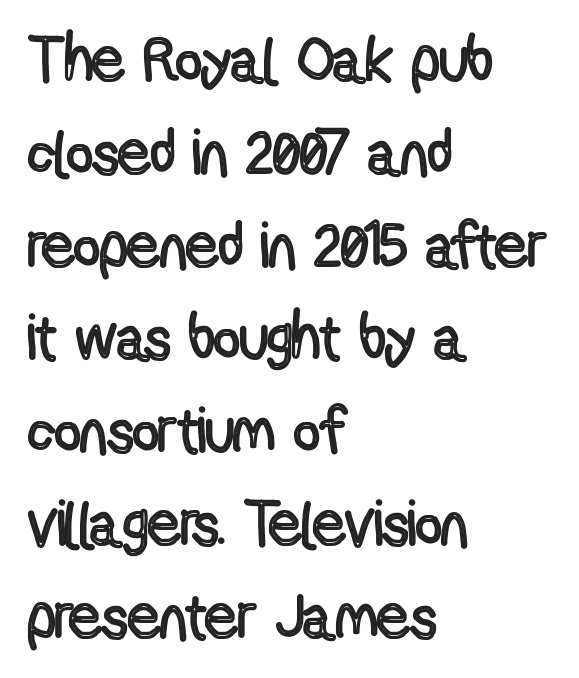
{"italic": "no", "width": "condensed", "x_height": "medium", "monospaced": "no", "underline": "no", "align": "left", "line_spacing": "normal", "line_spacing_ratio": 1.45, "letter_spacing": "normal", "letter_spacing_em": 0.0, "glyph_px": 64}
